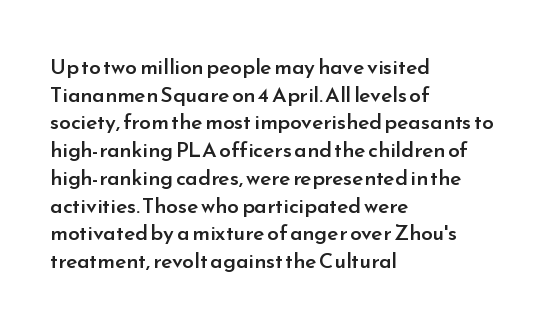
These words are printed semibold, heavier than regular yet not bold. Does the lettering tilt? It doesn't — this is upright. The area under the type is left untouched. Alignment: flush left.
